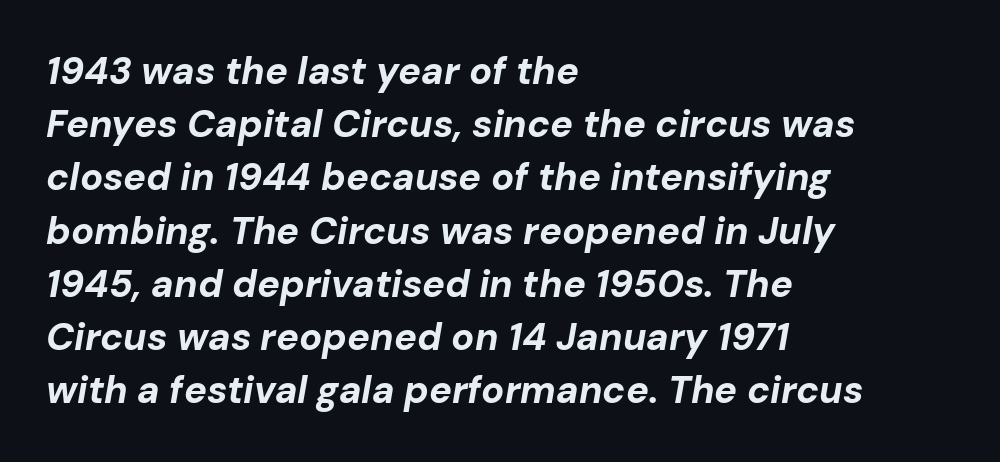
Interline gaps are of average width in this sample. The rendering uses natural spacing where letterforms have individual widths. Glyph-to-glyph distance matches everyday printed text. Horizontal alignment here is leftward, the default for most running prose. Plain, unruled lines of type. It's the slanting kind of type.
